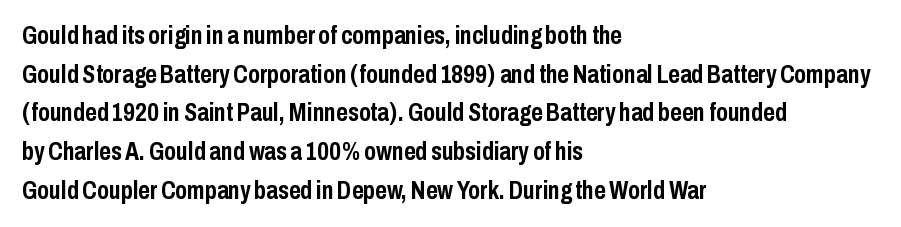
{"italic": "no", "bold": "yes", "underline": "no", "align": "left", "line_spacing": "normal", "line_spacing_ratio": 1.55, "letter_spacing": "normal", "letter_spacing_em": 0.0, "glyph_px": 25}
